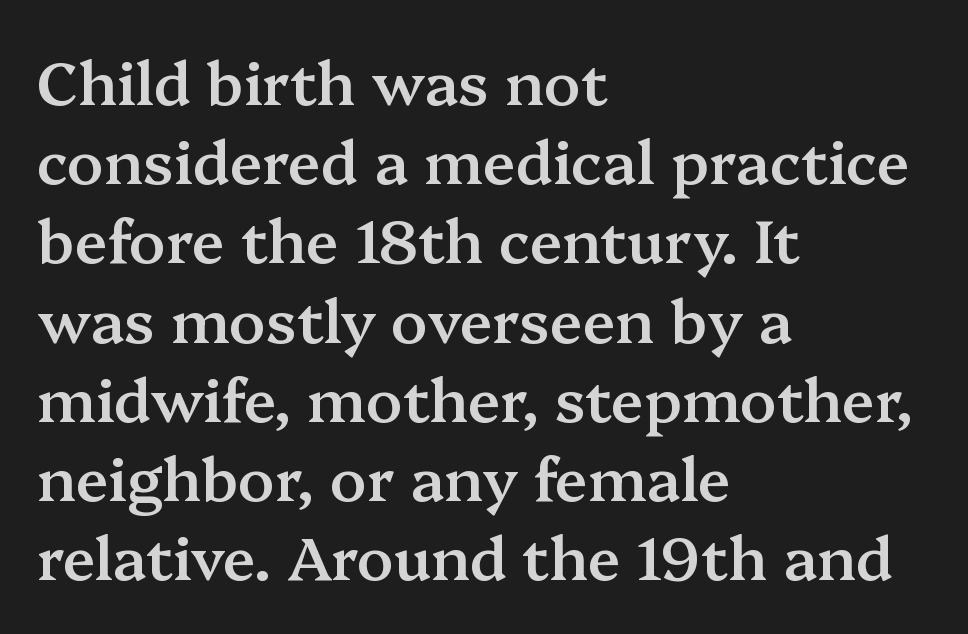
Nobody drew a line under any word here. You could not count columns in this text — the font is proportionally spaced. Summary of weight: moderately heavy, a semibold. Here the glyphs are tracked normally, forming tight word shapes. What kind of face is this? One with serifs. The rag falls on the right side of this text block.
